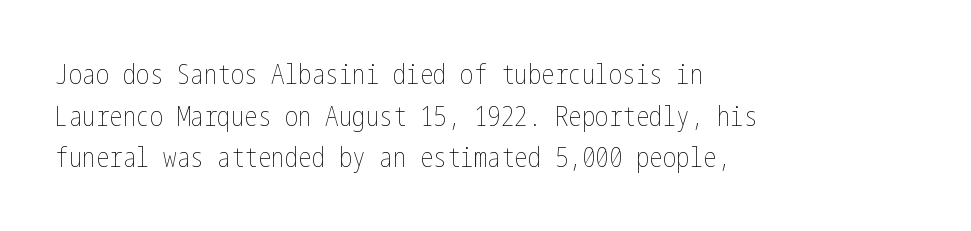
The image shows 27 px text type, upright; set left-aligned, normal line spacing (1.54x), normal letter spacing, not underlined.
